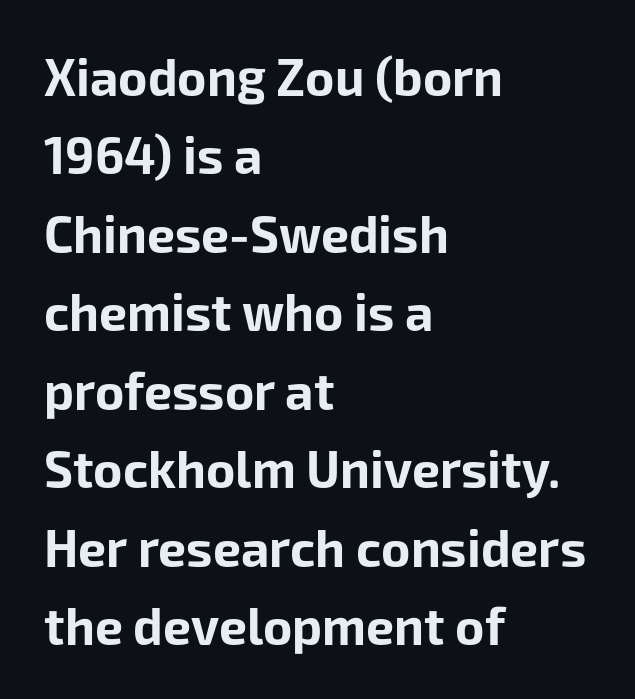
The image shows 50 px bold sans-serif type, upright; set left-aligned, normal line spacing (1.57x), normal letter spacing, not underlined; low stroke contrast and a medium x-height.
